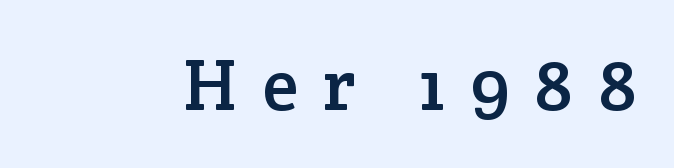
Italic? Not at all — the glyphs are vertical. The designer went with a serif here, giving each stem small feet. The horizontal fit of the characters is loose and conspicuously gappy. Letters rest on an invisible, unmarked baseline. Character widths vary here, with narrow letters taking less room than wide ones.
